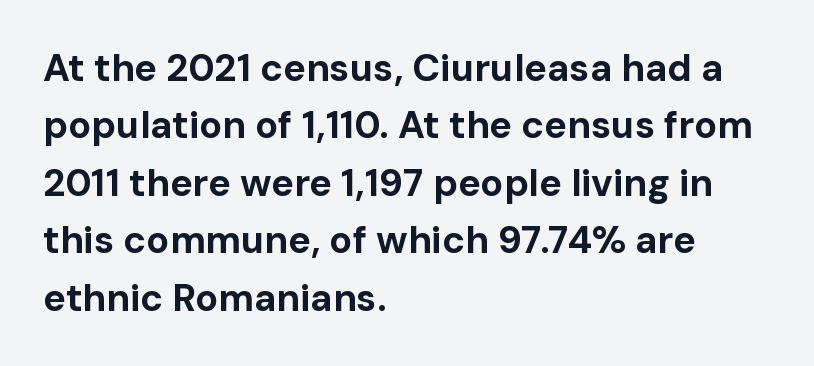
Tracking value appears to be zero — textbook default spacing. Proportional: the letters do not fall into vertical columns. Bare-footed words on every line. When letters stand straight like this, we call the style roman or upright. Line spacing here is normal. Pretty heavy lettering here — definitely bold.
